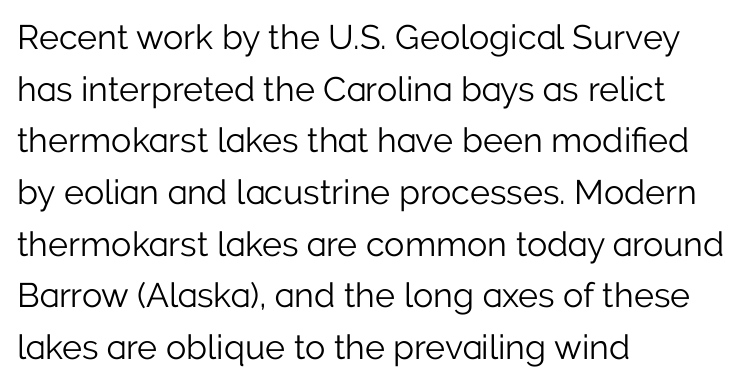
The letters sit at their default tracking, neither squeezed nor spread. The letters carry no serifs — their stems end cleanly without finishing strokes. These lines are rendered in a variable-pitch font. Compared with typical paragraphs, the rows here are spaced about the same.
